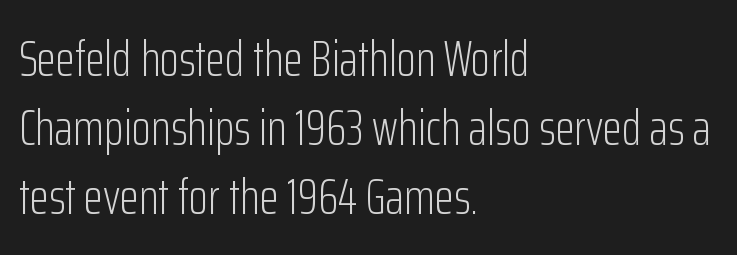
{"serif": "no", "italic": "no", "bold": "no", "weight": "light", "width": "condensed", "stroke_contrast": "low", "x_height": "medium", "monospaced": "no", "underline": "no", "align": "left", "line_spacing": "normal", "line_spacing_ratio": 1.38, "letter_spacing": "normal", "letter_spacing_em": 0.0, "glyph_px": 50}
